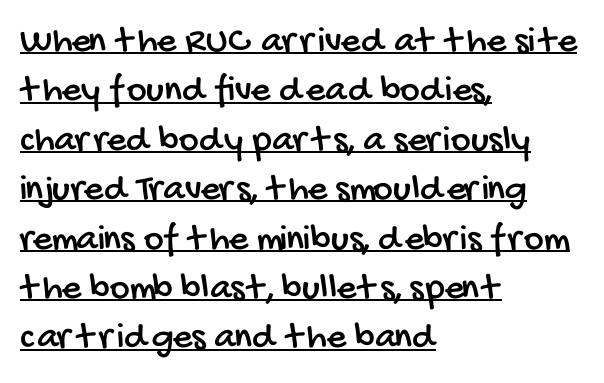
{"serif": "no", "width": "condensed", "stroke_contrast": "low", "x_height": "large", "monospaced": "no", "underline": "yes", "align": "left", "line_spacing": "normal", "line_spacing_ratio": 1.3, "letter_spacing": "normal", "letter_spacing_em": 0.0, "glyph_px": 38}
